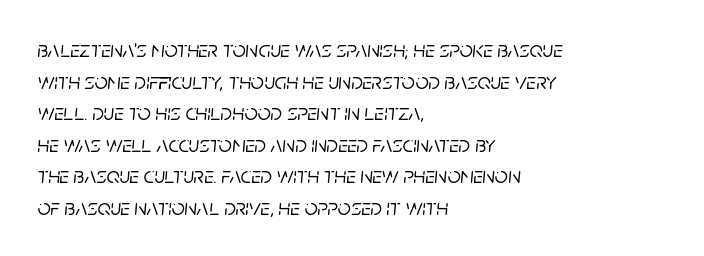
Any mark beneath the type? The region is blank. These lines are set flush left with a ragged right edge. No extra tracking has been applied to these lines. Summary of vertical rhythm: regular, with standard interline spacing.
